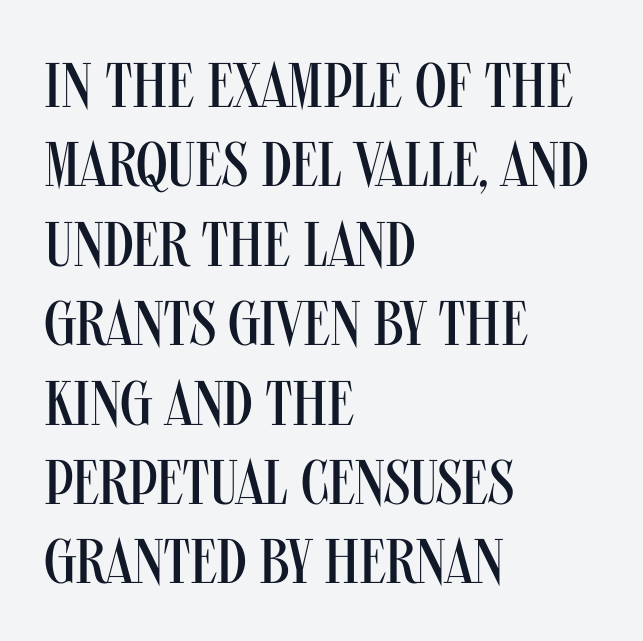
Q: Is the text bold? A: No.
Q: Is the text italic (slanted)? A: No, it is upright.
Q: Is the typeface a serif or a sans-serif typeface? A: Sans-serif.
Q: Is the text underlined? A: No.
Q: How is the paragraph aligned? A: Left-aligned.
Q: Is the spacing between letters normal or unusually wide? A: Normal.
Q: Is the spacing between lines tight, normal or loose? A: Normal.
Q: Width (condensed, normal, or wide)? A: Condensed.
Q: Stroke contrast? A: Medium.
Q: x-height? A: Large.
Q: Monospaced? A: No.
